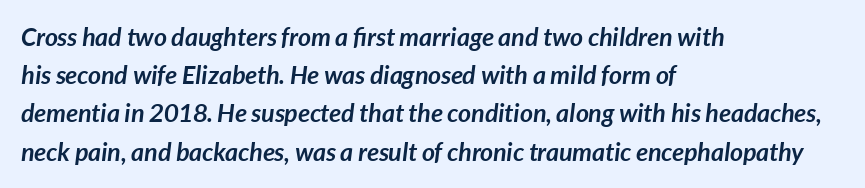
Notice how the passage keeps a crisp vertical edge on the left only. Spacing between characters is what you'd get straight out of the box. The passage shown stacks its lines at a standard gap. Plain, unruled lines of type.
